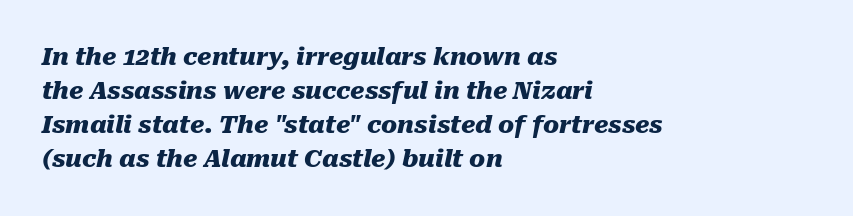
Q: Is the text bold? A: Yes.
Q: Is the text italic (slanted)? A: Yes, it leans right by about 10 degrees.
Q: Is the text underlined? A: No.
Q: How is the paragraph aligned? A: Left-aligned.
Q: Is the spacing between letters normal or unusually wide? A: Normal.
Q: Is the spacing between lines tight, normal or loose? A: Normal.
